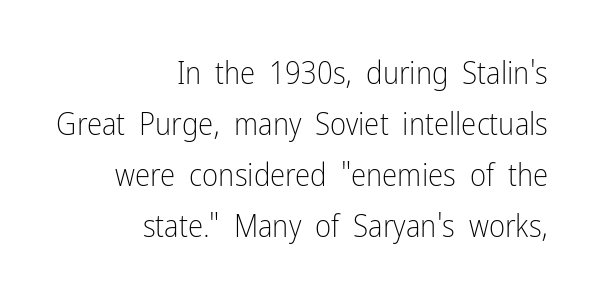
Q: Is the text bold? A: No.
Q: Is the text italic (slanted)? A: No, it is upright.
Q: Is the typeface a serif or a sans-serif typeface? A: Sans-serif.
Q: Is the text underlined? A: No.
Q: How is the paragraph aligned? A: Right-aligned.
Q: Is the spacing between letters normal or unusually wide? A: Normal.
Q: Is the spacing between lines tight, normal or loose? A: Normal.
Q: Width (condensed, normal, or wide)? A: Condensed.
Q: Stroke contrast? A: Low.
Q: x-height? A: Medium.
Q: Monospaced? A: No.
